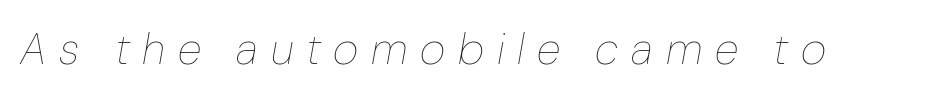
Emphasis-style slanted type is in use. The passage shown is not underscored anywhere. The type is letterspaced generously, with wide tracking. Heaviness? Minimal to ordinary, like unemphasized prose.
